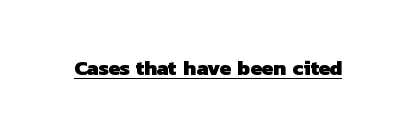
The image shows 21 px bold type; set normal letter spacing, underlined.
